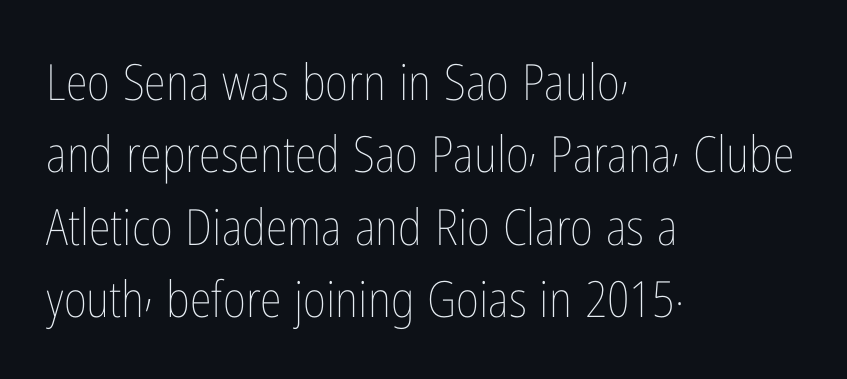
The image shows 50 px thin, condensed type, upright; set left-aligned, normal line spacing (1.45x), normal letter spacing, not underlined; low stroke contrast and a medium x-height.
